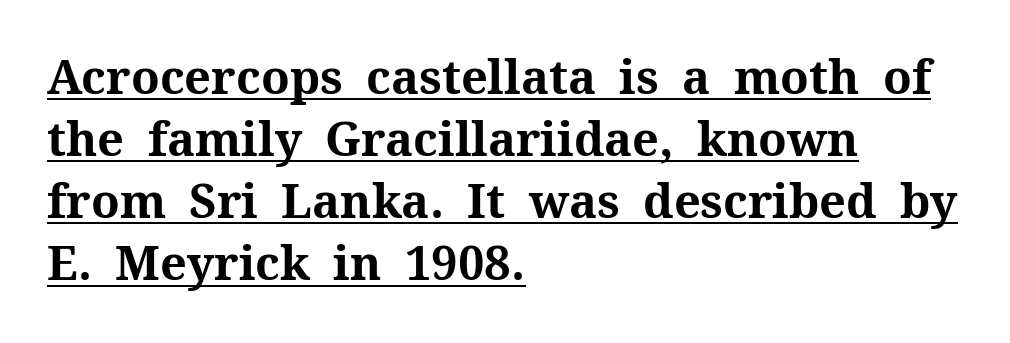
{"serif": "yes", "italic": "no", "bold": "yes", "weight": "bold", "width": "normal", "stroke_contrast": "medium", "x_height": "medium", "monospaced": "no", "underline": "yes", "align": "left", "line_spacing": "normal", "line_spacing_ratio": 1.32, "letter_spacing": "normal", "letter_spacing_em": 0.0, "glyph_px": 47}
